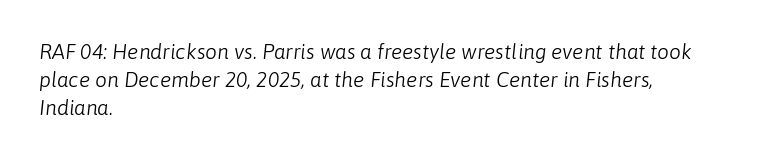
Q: Is the text bold? A: No.
Q: Is the text italic (slanted)? A: Yes, it leans right by about 6 degrees.
Q: Is the text underlined? A: No.
Q: How is the paragraph aligned? A: Left-aligned.
Q: Is the spacing between letters normal or unusually wide? A: Normal.
Q: Is the spacing between lines tight, normal or loose? A: Normal.
